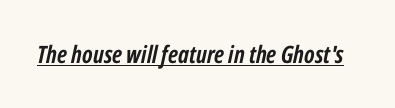
{"italic": "yes", "lean": "right", "slant_degrees": 12, "bold": "yes", "underline": "yes", "letter_spacing": "normal", "letter_spacing_em": 0.0, "glyph_px": 24}
